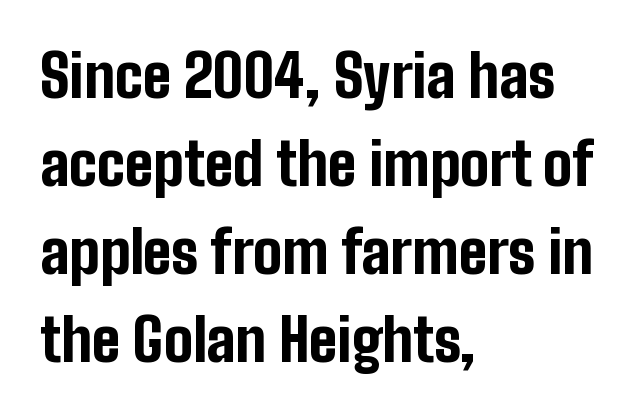
The image shows 58 px bold, condensed sans-serif type, upright; set left-aligned, normal line spacing (1.52x), normal letter spacing, not underlined; low stroke contrast and a medium x-height.
